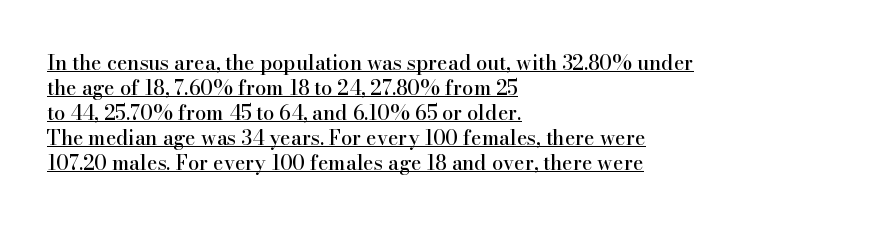
{"italic": "no", "underline": "yes", "align": "left", "line_spacing": "normal", "line_spacing_ratio": 1.25, "letter_spacing": "normal", "letter_spacing_em": 0.0, "glyph_px": 20}
